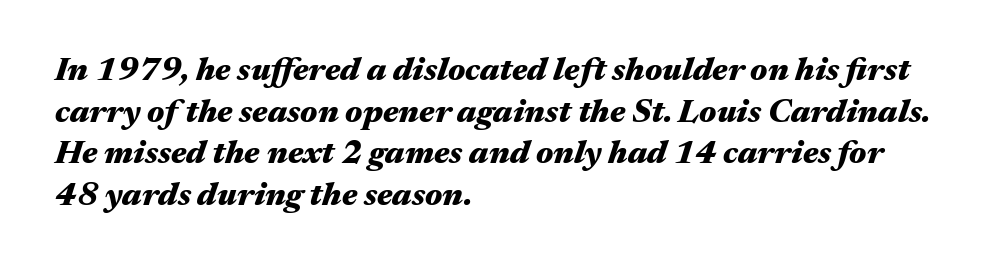
Tracking here is standard; glyphs follow each other at the usual distance. Stroke thickness is high; the sample reads as a true bold. Which margin do the lines hug? The left one — the right edge is uneven. Quick note: underline off. It's the slanting kind of type. Is this a fixed-width face? No — the glyphs have proportional, varying widths.
